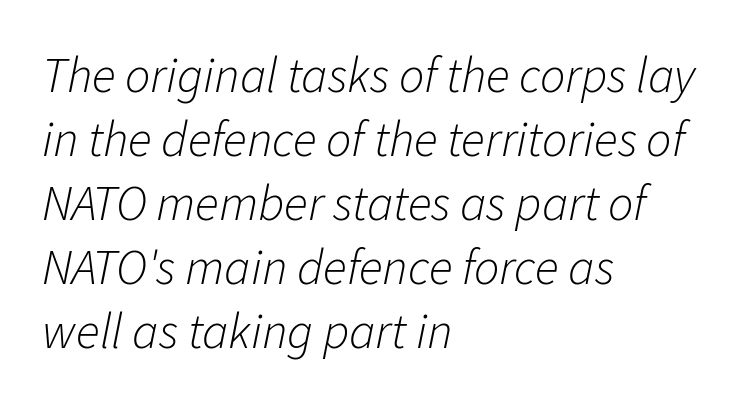
Q: Is the text bold? A: No.
Q: Is the text italic (slanted)? A: Yes, it leans right by about 11 degrees.
Q: Is the text underlined? A: No.
Q: How is the paragraph aligned? A: Left-aligned.
Q: Is the spacing between letters normal or unusually wide? A: Normal.
Q: Is the spacing between lines tight, normal or loose? A: Normal.
Q: Width (condensed, normal, or wide)? A: Normal.
Q: Stroke contrast? A: Low.
Q: x-height? A: Medium.
Q: Monospaced? A: No.
